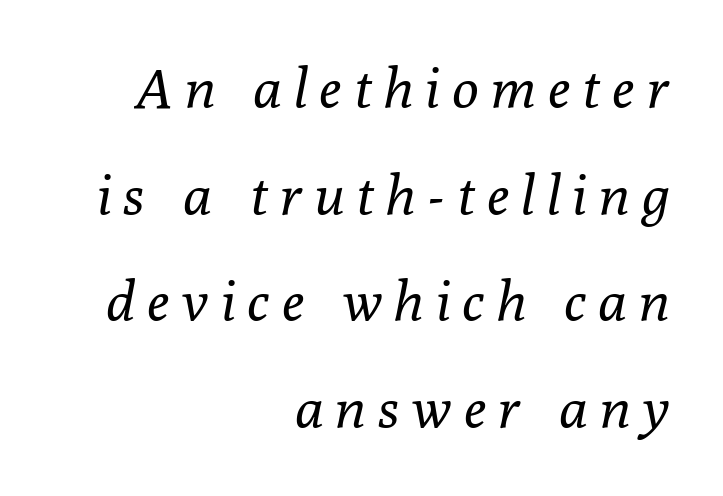
The image shows 55 px regular-weight serif type, italic (leaning right); set right-aligned, loose line spacing (1.94x), unusually wide letter spacing (+0.23 em), not underlined; low stroke contrast and a medium x-height.
